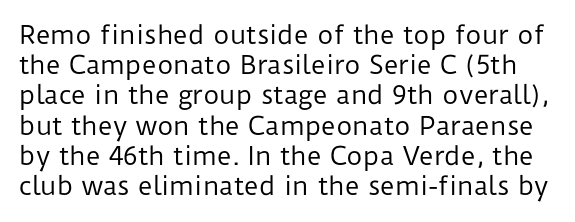
Q: Is the text bold? A: No.
Q: Is the text italic (slanted)? A: No, it is upright.
Q: Is the text underlined? A: No.
Q: Is the spacing between letters normal or unusually wide? A: Normal.
